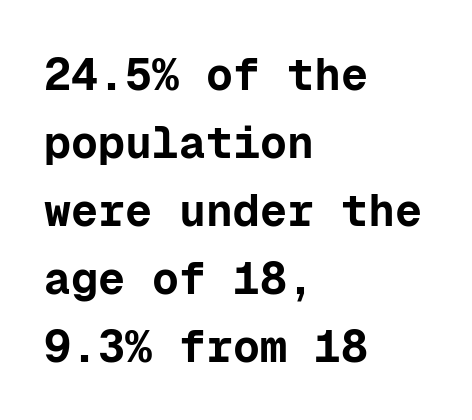
Q: Is the text bold? A: Yes.
Q: Is the text italic (slanted)? A: No, it is upright.
Q: Is the typeface a serif or a sans-serif typeface? A: Sans-serif.
Q: Is the text underlined? A: No.
Q: How is the paragraph aligned? A: Left-aligned.
Q: Is the spacing between letters normal or unusually wide? A: Normal.
Q: Is the spacing between lines tight, normal or loose? A: Normal.
Q: Width (condensed, normal, or wide)? A: Normal.
Q: Stroke contrast? A: Low.
Q: x-height? A: Medium.
Q: Monospaced? A: Yes.
